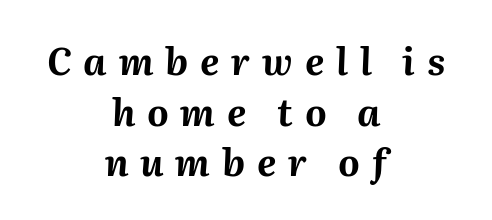
{"italic": "yes", "lean": "right", "slant_degrees": 2, "bold": "yes", "weight": "bold", "width": "normal", "stroke_contrast": "medium", "x_height": "medium", "monospaced": "no", "underline": "no", "align": "center", "line_spacing": "normal", "line_spacing_ratio": 1.37, "letter_spacing": "wide", "letter_spacing_em": 0.32, "glyph_px": 37}
